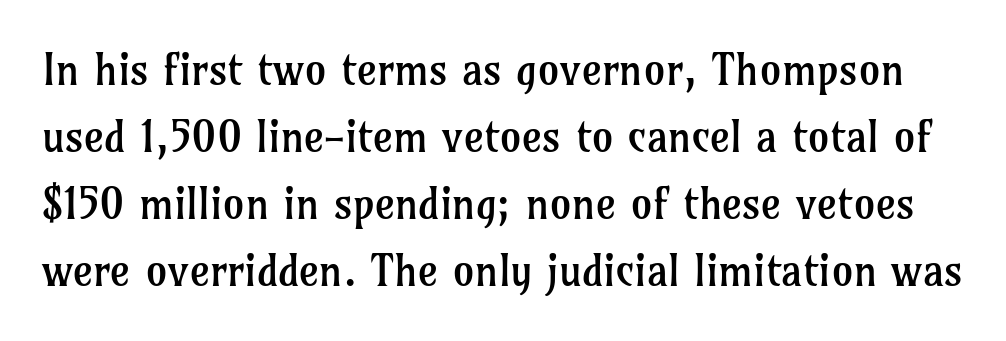
The image shows 43 px regular-weight serif type, upright; set normal line spacing (1.56x), normal letter spacing, not underlined; low stroke contrast and a medium x-height.
